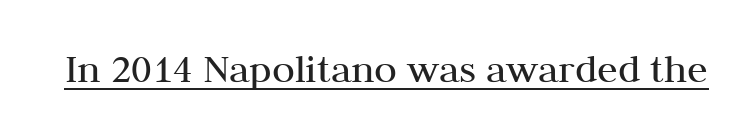
Q: Is the text bold? A: No.
Q: Is the text italic (slanted)? A: No, it is upright.
Q: Is the typeface a serif or a sans-serif typeface? A: Serif.
Q: Is the text underlined? A: Yes.
Q: Is the spacing between letters normal or unusually wide? A: Normal.
Q: Width (condensed, normal, or wide)? A: Normal.
Q: Stroke contrast? A: Medium.
Q: x-height? A: Medium.
Q: Monospaced? A: No.
